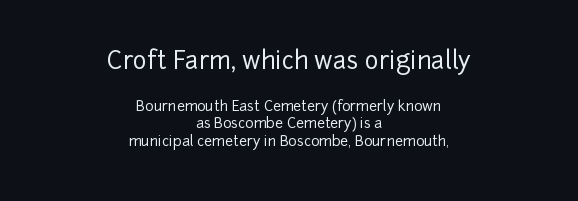
The image shows 24 px text type, upright; set centered, line spacing 1.24x, normal letter spacing, not underlined; the first (top) block is 1.71x larger.
